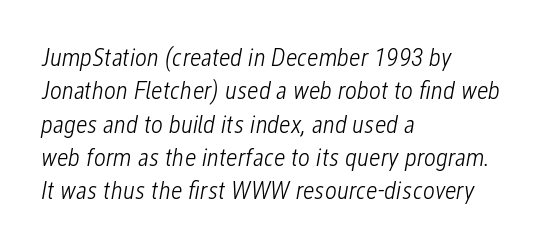
Q: Is the text bold? A: No.
Q: Is the text italic (slanted)? A: Yes, it leans right by about 12 degrees.
Q: Is the text underlined? A: No.
Q: How is the paragraph aligned? A: Left-aligned.
Q: Is the spacing between letters normal or unusually wide? A: Normal.
Q: Is the spacing between lines tight, normal or loose? A: Normal.
